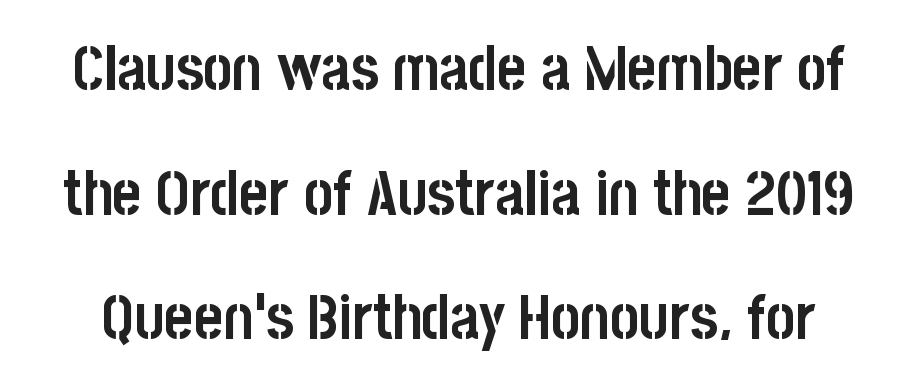
The space directly below the letters is spotless. Does the lettering tilt? It doesn't — this is upright. Students, observe: this is what heavily led, spacious text looks like. Default kerning and tracking; the words read as compact shapes. Note the varied advance widths — an 'i' is clearly narrower than an 'm'.
